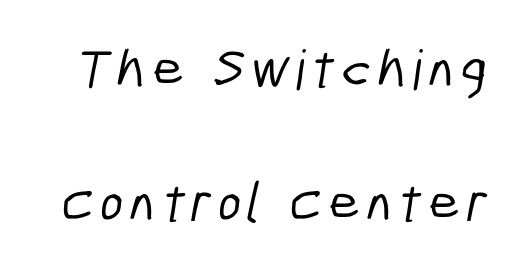
Q: Is the typeface a serif or a sans-serif typeface? A: Sans-serif.
Q: Is the text underlined? A: No.
Q: Is the spacing between lines tight, normal or loose? A: Loose.
Q: Width (condensed, normal, or wide)? A: Condensed.
Q: Stroke contrast? A: Low.
Q: x-height? A: Medium.
Q: Monospaced? A: No.
